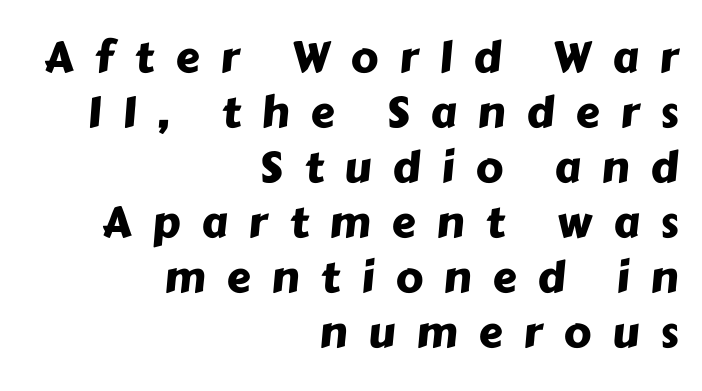
{"serif": "no", "width": "normal", "stroke_contrast": "low", "x_height": "medium", "monospaced": "no", "underline": "no", "align": "right", "line_spacing": "normal", "line_spacing_ratio": 1.28, "letter_spacing": "wide", "letter_spacing_em": 0.49, "glyph_px": 43}
